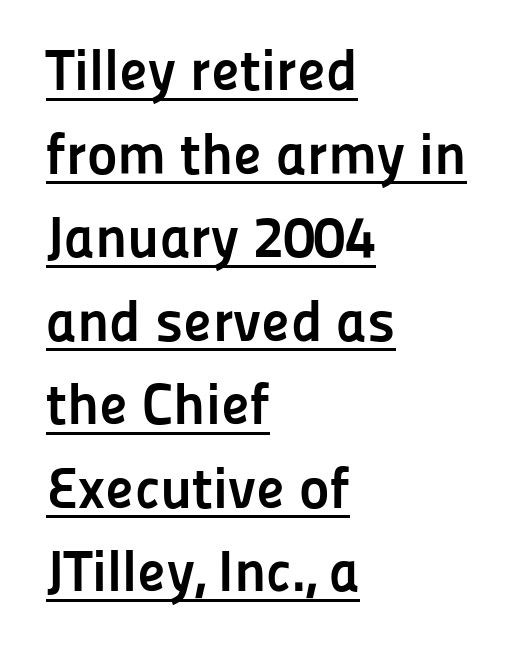
Q: Is the text bold? A: Yes.
Q: Is the text italic (slanted)? A: No, it is upright.
Q: Is the typeface a serif or a sans-serif typeface? A: Sans-serif.
Q: Is the text underlined? A: Yes.
Q: How is the paragraph aligned? A: Left-aligned.
Q: Is the spacing between letters normal or unusually wide? A: Normal.
Q: Is the spacing between lines tight, normal or loose? A: Normal.
Q: Width (condensed, normal, or wide)? A: Normal.
Q: Stroke contrast? A: Low.
Q: x-height? A: Medium.
Q: Monospaced? A: No.
